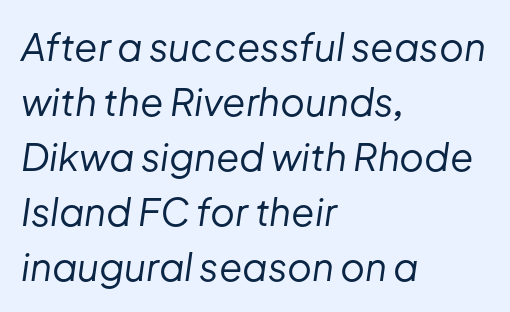
Q: Is the text bold? A: No.
Q: Is the text italic (slanted)? A: Yes, it leans right by about 8 degrees.
Q: Is the text underlined? A: No.
Q: How is the paragraph aligned? A: Left-aligned.
Q: Is the spacing between letters normal or unusually wide? A: Normal.
Q: Is the spacing between lines tight, normal or loose? A: Normal.
Q: Width (condensed, normal, or wide)? A: Normal.
Q: Stroke contrast? A: Low.
Q: x-height? A: Medium.
Q: Monospaced? A: No.
